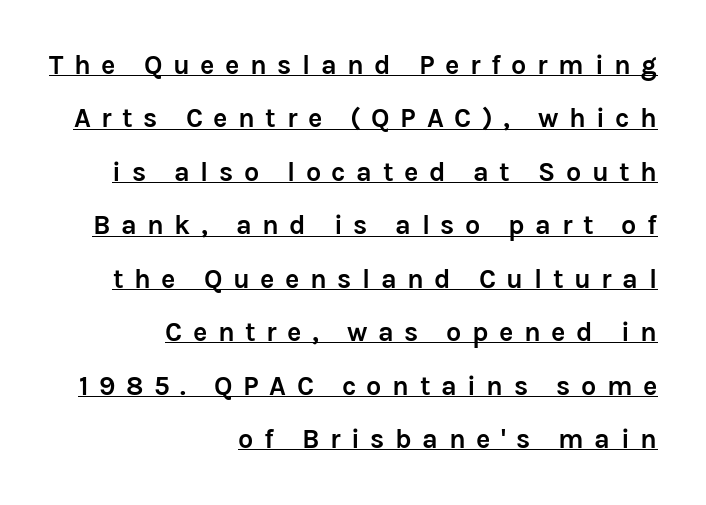
The image shows 27 px bold type, upright; set right-aligned, loose line spacing (1.98x), unusually wide letter spacing (+0.39 em), underlined.
